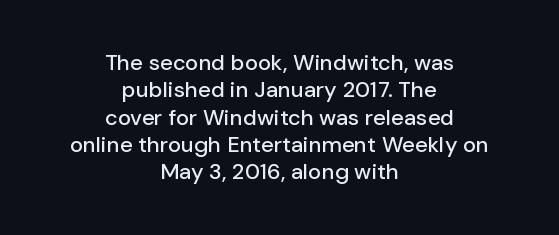
The image shows 22 px text type, upright; set centered, line spacing 1.24x, normal letter spacing, not underlined.
